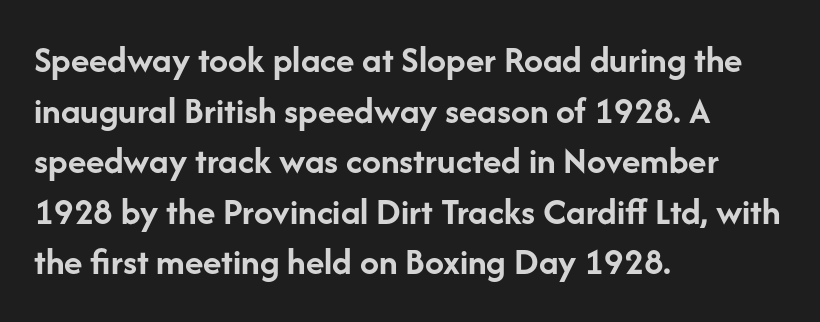
The characters display no serif detailing; their extremities are plain. Think of a printed novel: that variable character pitch is what you see here. I'd describe the lettering as bold — thick and assertive. Reading down the block, your eye returns to a fixed left position each line. The block of text has a typical density, with ordinary space between rows. Do the letters lean? They stand straight.
